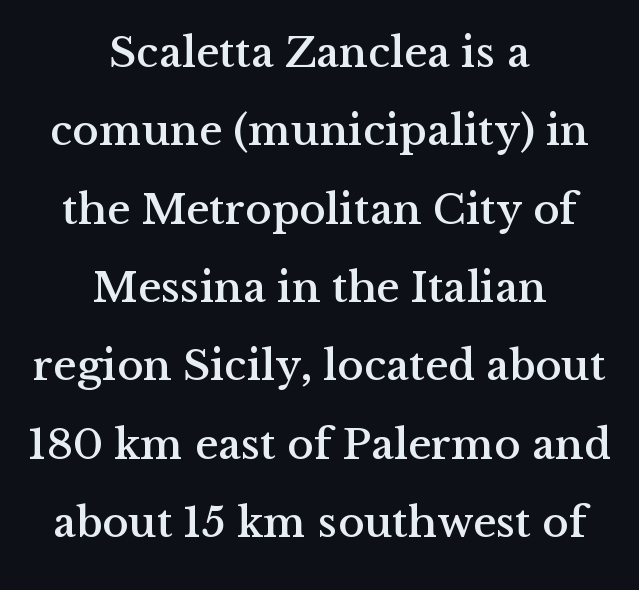
A typesetter would mark this as roman, not italic. The glyphs in this specimen are seriffed. Just letters on the line, the space beneath them empty. If you folded the block vertically in half, each line would mirror itself in length.
